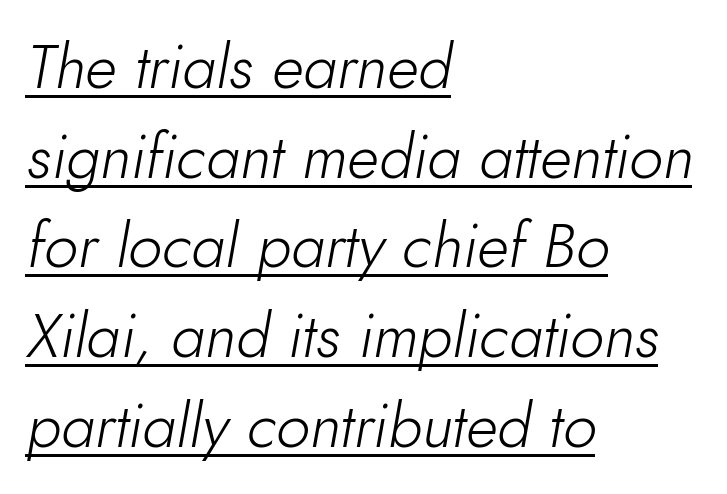
Q: Is the text bold? A: No.
Q: Is the text italic (slanted)? A: Yes, it leans right by about 10 degrees.
Q: Is the text underlined? A: Yes.
Q: How is the paragraph aligned? A: Left-aligned.
Q: Is the spacing between letters normal or unusually wide? A: Normal.
Q: Is the spacing between lines tight, normal or loose? A: Normal.
Q: Width (condensed, normal, or wide)? A: Normal.
Q: Stroke contrast? A: Low.
Q: x-height? A: Small.
Q: Monospaced? A: No.
